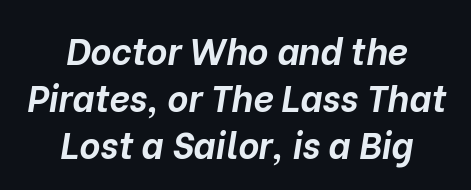
Q: Is the text bold? A: Yes.
Q: Is the text italic (slanted)? A: Yes, it leans right by about 10 degrees.
Q: Is the text underlined? A: No.
Q: How is the paragraph aligned? A: Centered.
Q: Is the spacing between letters normal or unusually wide? A: Normal.
Q: Is the spacing between lines tight, normal or loose? A: Normal.
Q: Width (condensed, normal, or wide)? A: Normal.
Q: Stroke contrast? A: Low.
Q: x-height? A: Medium.
Q: Monospaced? A: No.
